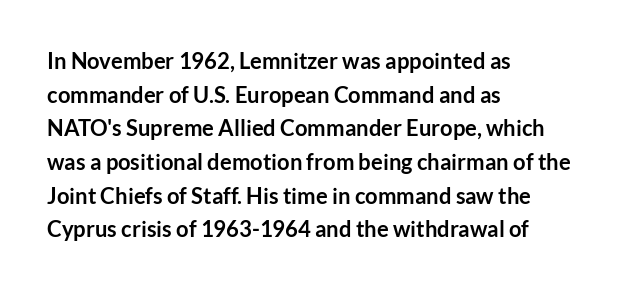
The image shows 22 px bold type, upright; set left-aligned, normal line spacing (1.53x), normal letter spacing, not underlined.
